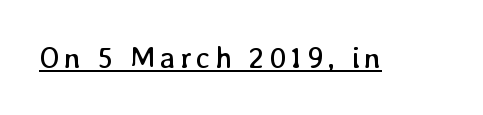
The image shows 30 px regular-weight type, upright; set underlined; low stroke contrast and a medium x-height.
